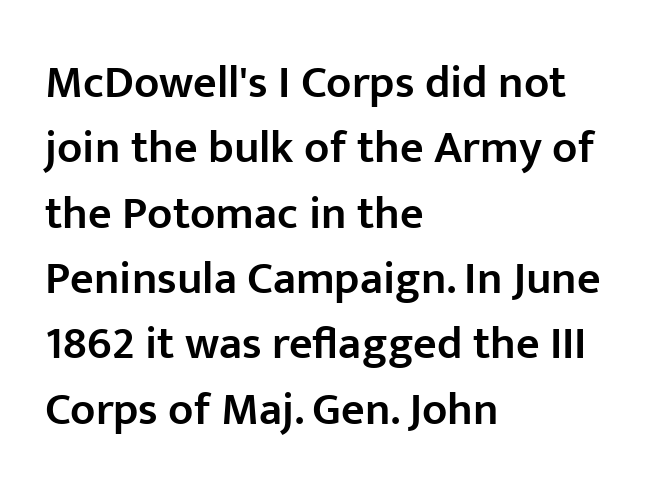
The image shows 46 px semibold sans-serif type, upright; set left-aligned, normal line spacing (1.42x), normal letter spacing, not underlined; low stroke contrast and a medium x-height.
